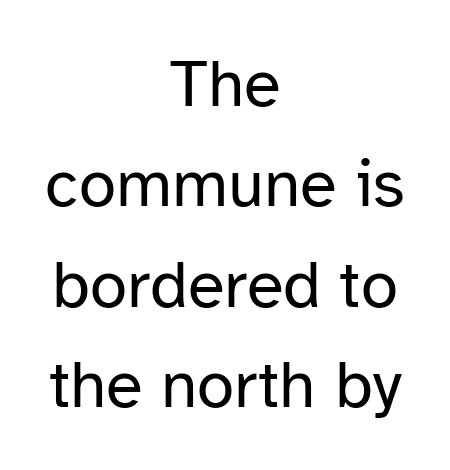
{"serif": "no", "italic": "no", "bold": "no", "weight": "regular", "width": "normal", "stroke_contrast": "low", "x_height": "medium", "monospaced": "no", "underline": "no", "align": "center", "line_spacing": "normal", "line_spacing_ratio": 1.5, "letter_spacing": "normal", "letter_spacing_em": 0.0, "glyph_px": 67}
